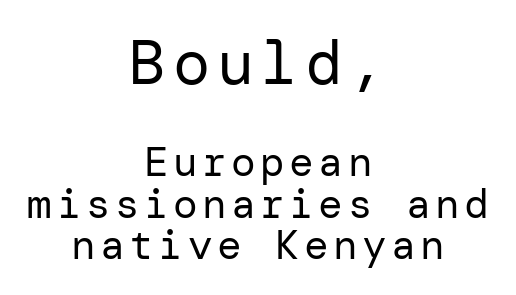
The image shows 62 px regular-weight sans-serif type, upright; set centered, tight line spacing (1.02x), not underlined; the first (top) block is 1.51x larger; low stroke contrast and a medium x-height.
